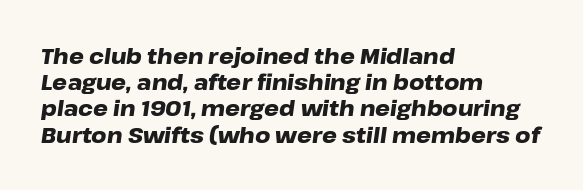
{"italic": "yes", "lean": "right", "slant_degrees": 8, "bold": "yes", "underline": "no", "align": "left", "line_spacing": "normal", "line_spacing_ratio": 1.25, "letter_spacing": "normal", "letter_spacing_em": 0.0, "glyph_px": 21}
